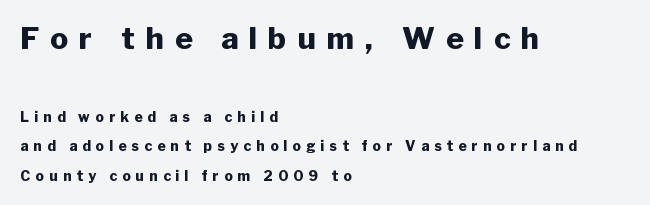
Descenders are the only things crossing below the line. Note: larger setting up top, smaller setting below. Heavy-handed strokes throughout: this text is bold. A sans-serif font was chosen for this passage. This sample trades compactness for vertical openness between lines.
